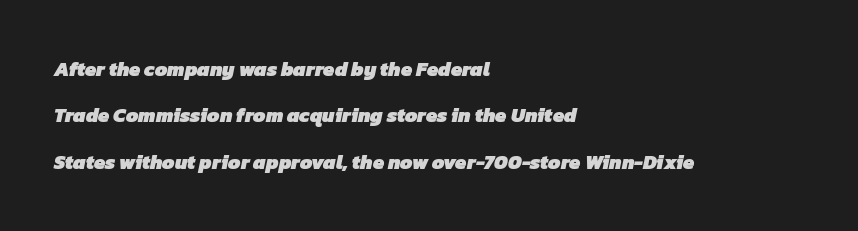
The vertical gap from one line to the next is large. Emphasis by weight is at full strength: bold. The space directly below the letters is spotless. These lines keep a tight, regular rhythm from letter to letter.
